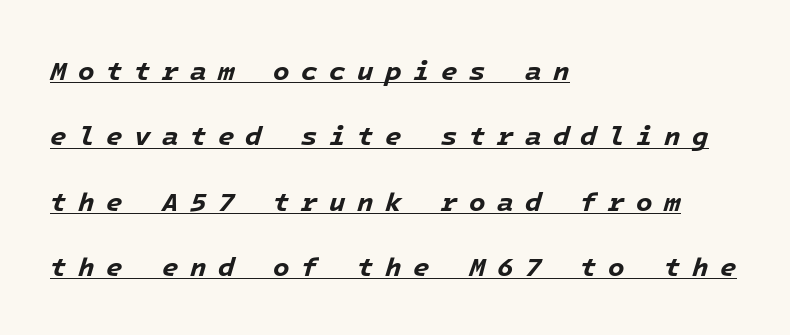
Visually the block forms a straight wall on the left and a jagged coastline on the right. The text carries the slant typical of an italic or oblique font. Beneath each row of characters lies a ruled line. Loose tracking; the words dissolve into strings of separated letters.
